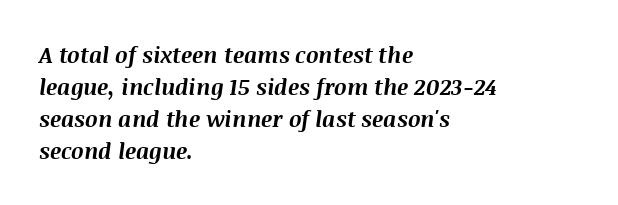
A clean baseline with only descenders dipping below it. On the weight axis this lands at bold, roughly 700. Interline gaps are of average width in this sample. Layout note: lines flush left.
